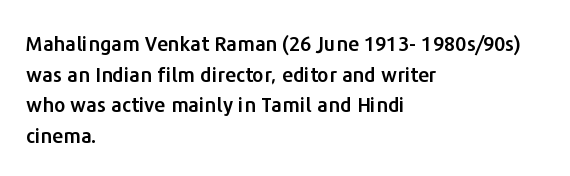
Q: Is the text italic (slanted)? A: No, it is upright.
Q: Is the text underlined? A: No.
Q: How is the paragraph aligned? A: Left-aligned.
Q: Is the spacing between letters normal or unusually wide? A: Normal.
Q: Is the spacing between lines tight, normal or loose? A: Normal.
